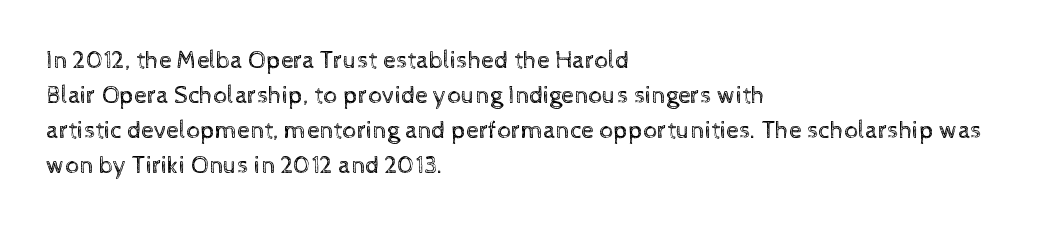
The image shows 25 px text type, upright; set left-aligned, normal line spacing (1.4x), normal letter spacing, not underlined.
